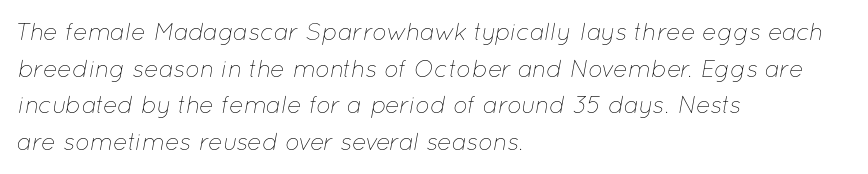
The image shows 24 px text type, italic (leaning right); set left-aligned, normal line spacing (1.53x), normal letter spacing, not underlined.
